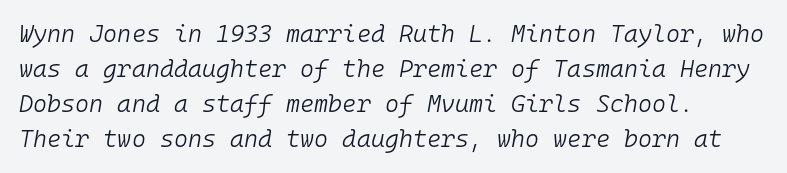
The image shows 24 px text type, italic (leaning right); set normal line spacing (1.46x), normal letter spacing, not underlined.
